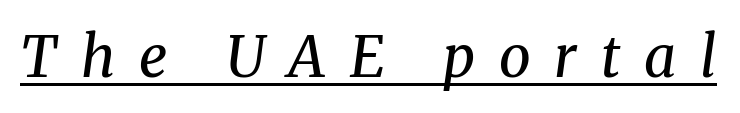
Ink coverage per letter is moderate at most. Serif or sans? Serif — the stroke terminals have little feet. This is underlined copy, the kind a proofreader might mark for attention. The face used here is proportionally spaced, like ordinary book or web type. An italicized treatment has been applied to the whole sample.
